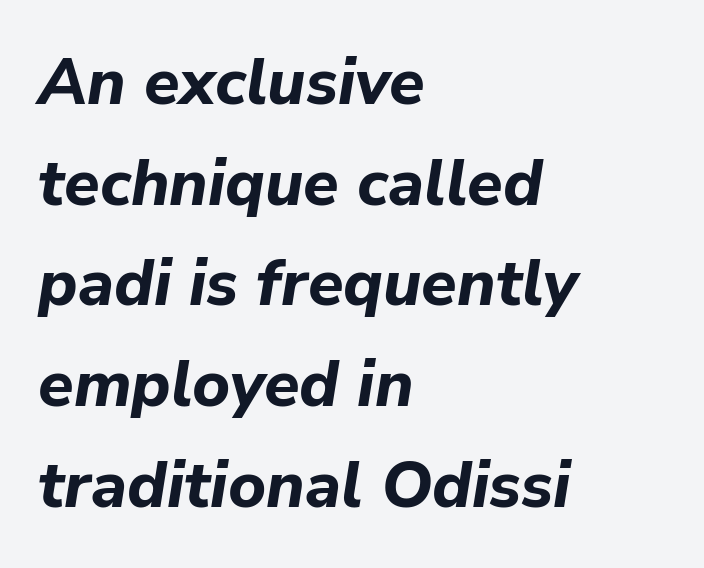
Q: Is the text bold? A: Yes.
Q: Is the text italic (slanted)? A: Yes, it leans right by about 9 degrees.
Q: Is the text underlined? A: No.
Q: How is the paragraph aligned? A: Left-aligned.
Q: Is the spacing between letters normal or unusually wide? A: Normal.
Q: Is the spacing between lines tight, normal or loose? A: Normal.
Q: Width (condensed, normal, or wide)? A: Normal.
Q: Stroke contrast? A: Low.
Q: x-height? A: Medium.
Q: Monospaced? A: No.
